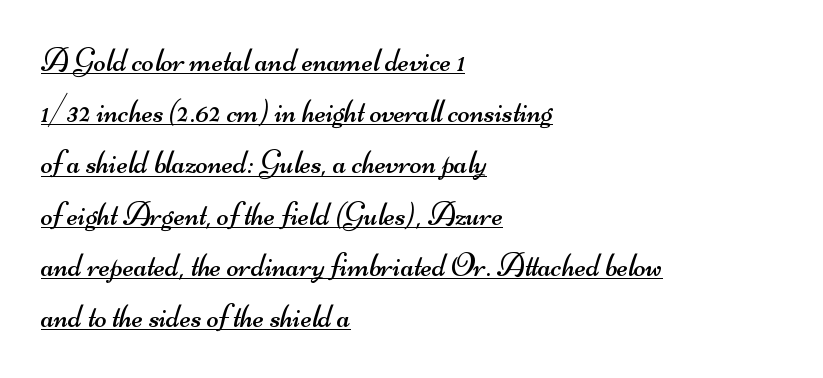
The font is comparable to plain body text, perhaps lighter. Do the characters align in a grid? No, the font is proportional. Are there feet on the stems? There aren't — it's a sans. The setting favours the left margin, as ordinary paragraphs usually do.
